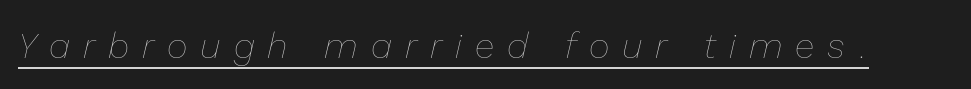
The image shows 36 px thin type, italic (leaning right); set unusually wide letter spacing (+0.36 em), underlined; low stroke contrast and a medium x-height.
